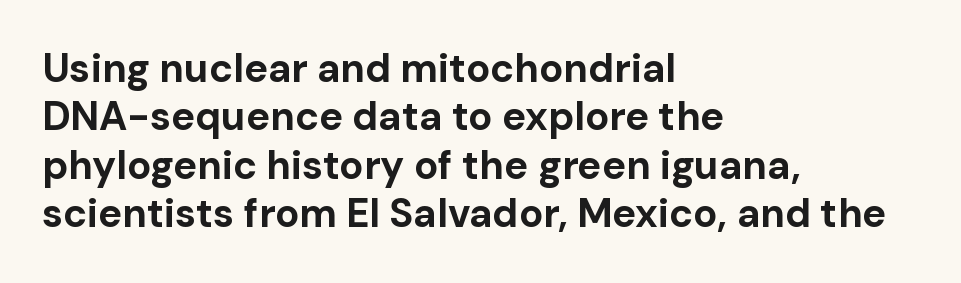
The image shows 40 px bold sans-serif type, upright; set left-aligned, line spacing 1.21x, normal letter spacing, not underlined; low stroke contrast and a medium x-height.
